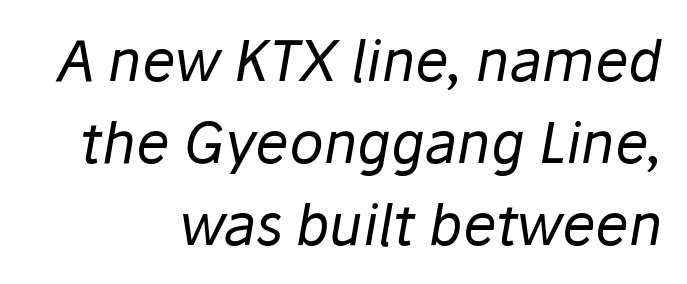
The image shows 56 px regular-weight type, italic (leaning right); set right-aligned, normal line spacing (1.46x), normal letter spacing, not underlined; low stroke contrast and a medium x-height.
